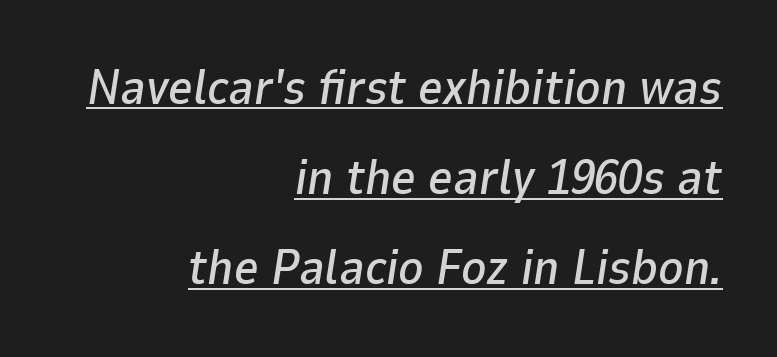
The image shows 48 px text type, italic (leaning right); set right-aligned, line spacing 1.88x, normal letter spacing, underlined; low stroke contrast and a medium x-height.
